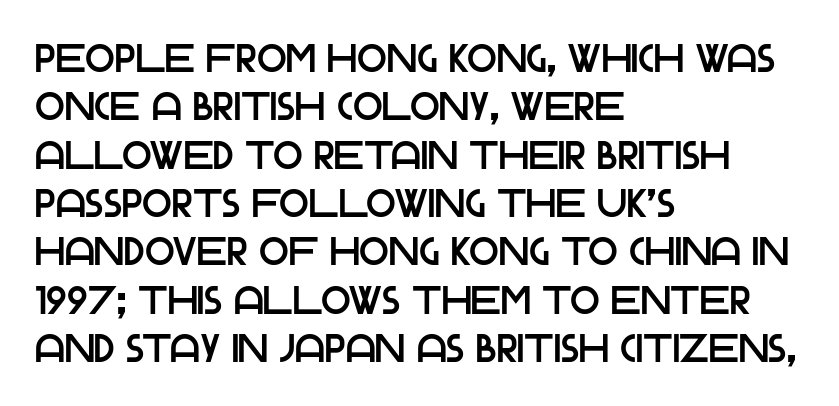
The image shows 39 px sans-serif type, upright; set left-aligned, line spacing 1.24x, normal letter spacing, not underlined; low stroke contrast and a large x-height.
